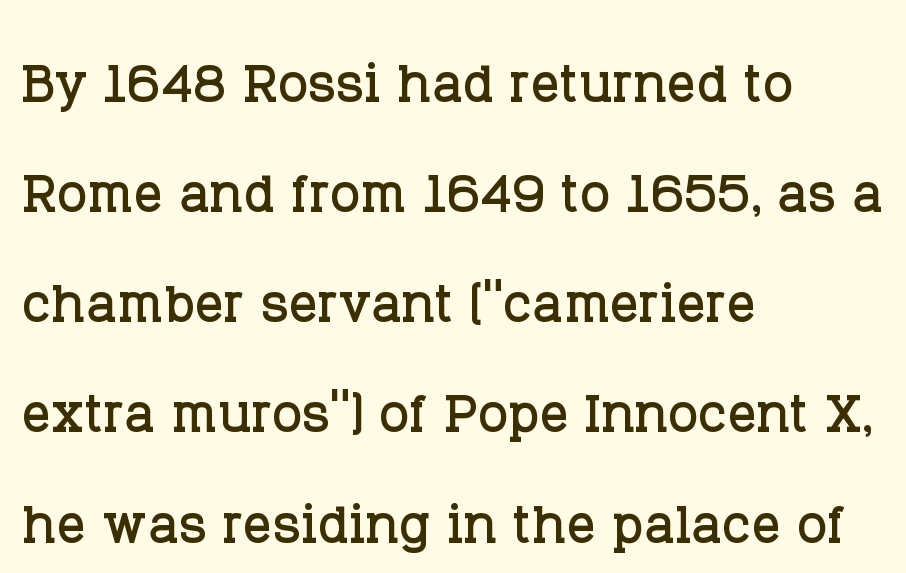
The image shows 72 px serif type, upright; set left-aligned, normal line spacing (1.53x), normal letter spacing, not underlined; low stroke contrast and a large x-height.
